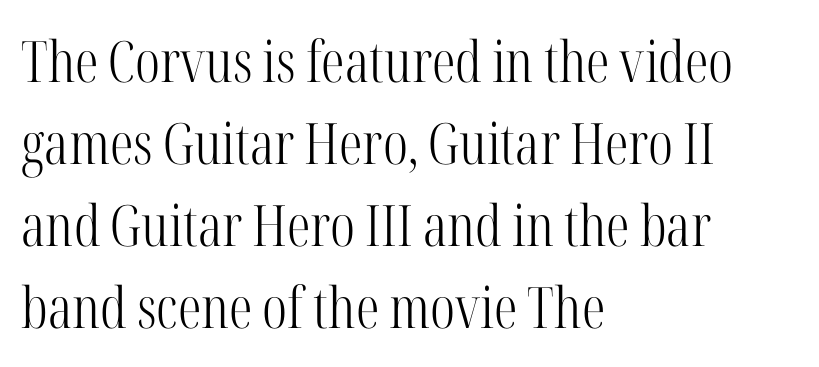
Q: Is the text bold? A: No.
Q: Is the text italic (slanted)? A: No, it is upright.
Q: Is the typeface a serif or a sans-serif typeface? A: Serif.
Q: Is the text underlined? A: No.
Q: How is the paragraph aligned? A: Left-aligned.
Q: Is the spacing between letters normal or unusually wide? A: Normal.
Q: Is the spacing between lines tight, normal or loose? A: Normal.
Q: Width (condensed, normal, or wide)? A: Condensed.
Q: Stroke contrast? A: High.
Q: x-height? A: Medium.
Q: Monospaced? A: No.
